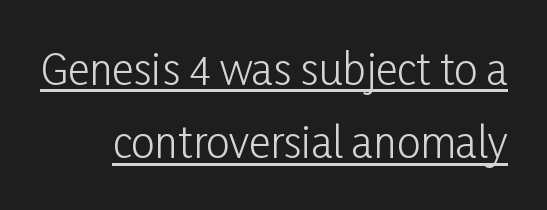
{"serif": "no", "italic": "no", "bold": "no", "weight": "light", "width": "condensed", "stroke_contrast": "low", "x_height": "medium", "monospaced": "no", "underline": "yes", "line_spacing_ratio": 1.74, "letter_spacing": "normal", "letter_spacing_em": 0.0, "glyph_px": 42}
